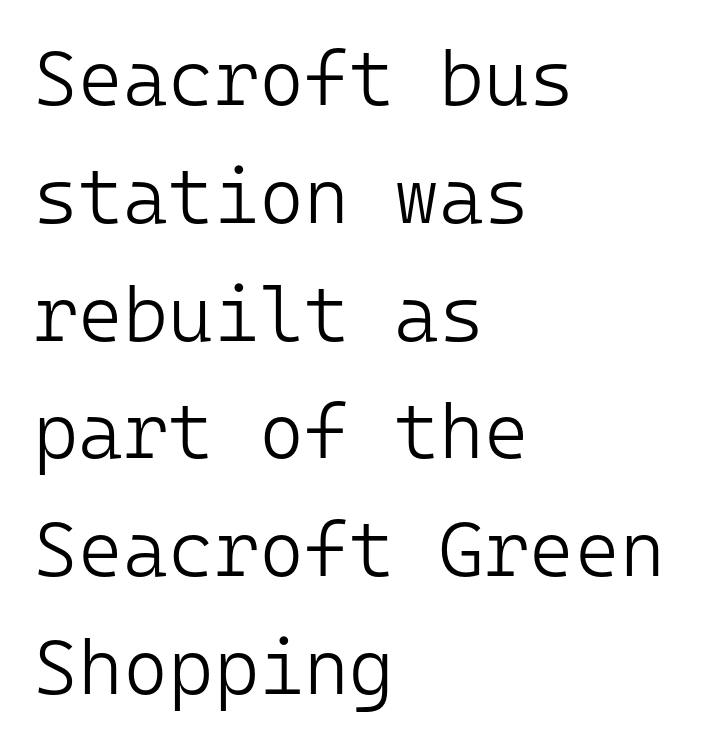
The image shows 77 px light sans-serif type, upright, monospaced; set left-aligned, normal line spacing (1.53x), normal letter spacing, not underlined; low stroke contrast and a medium x-height.
